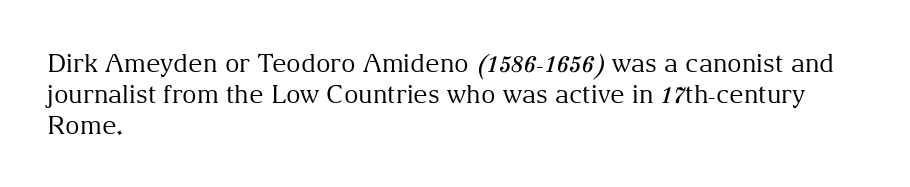
Q: Is the text bold? A: No.
Q: Is the text italic (slanted)? A: No, it is upright.
Q: Is the text underlined? A: No.
Q: How is the paragraph aligned? A: Left-aligned.
Q: Is the spacing between letters normal or unusually wide? A: Normal.
